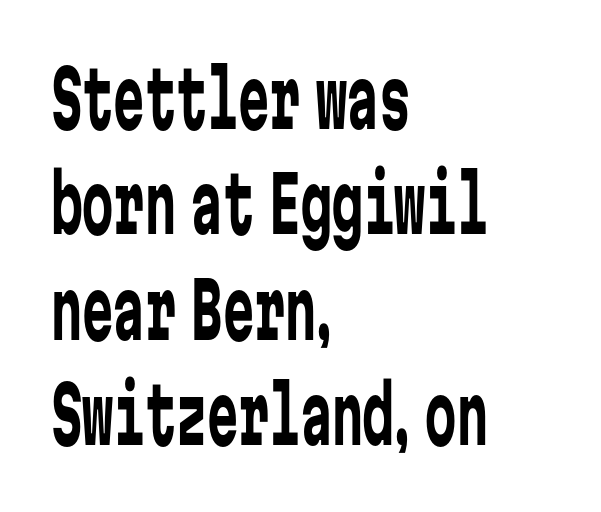
This sample uses an upright cut, with every glyph sitting square on the baseline. You could count columns in this text — the font is strictly monospaced. The words here are not underlined. This sample uses plain, unmodified letter spacing. Type style note: lacks serifs.
